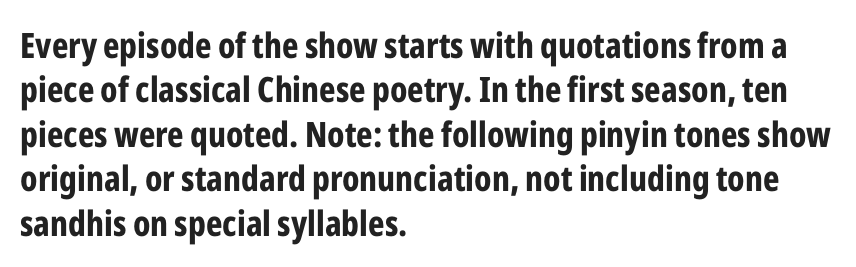
Q: Is the text bold? A: Yes.
Q: Is the text italic (slanted)? A: No, it is upright.
Q: Is the typeface a serif or a sans-serif typeface? A: Sans-serif.
Q: Is the text underlined? A: No.
Q: How is the paragraph aligned? A: Left-aligned.
Q: Is the spacing between letters normal or unusually wide? A: Normal.
Q: Is the spacing between lines tight, normal or loose? A: Normal.
Q: Width (condensed, normal, or wide)? A: Condensed.
Q: Stroke contrast? A: Low.
Q: x-height? A: Medium.
Q: Monospaced? A: No.
